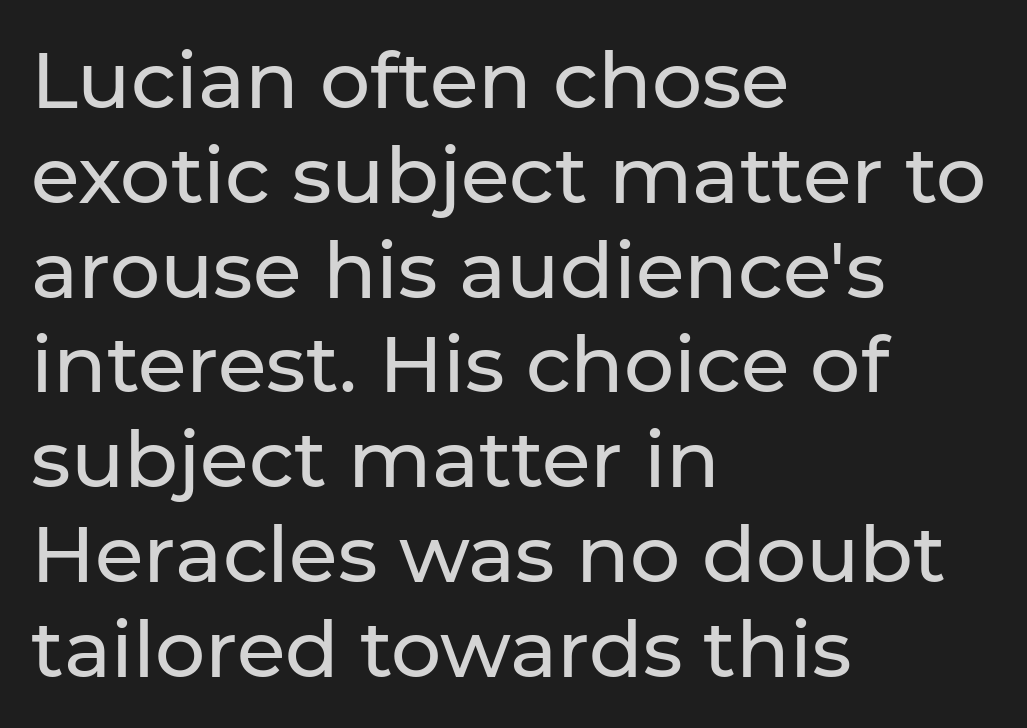
Q: Is the text italic (slanted)? A: No, it is upright.
Q: Is the typeface a serif or a sans-serif typeface? A: Sans-serif.
Q: Is the text underlined? A: No.
Q: How is the paragraph aligned? A: Left-aligned.
Q: Is the spacing between letters normal or unusually wide? A: Normal.
Q: Width (condensed, normal, or wide)? A: Normal.
Q: Stroke contrast? A: Low.
Q: x-height? A: Medium.
Q: Monospaced? A: No.
